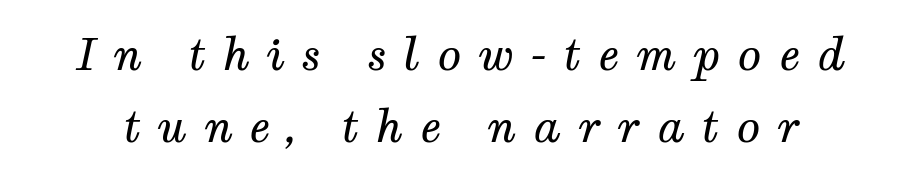
Rows of type keep a routine distance in the vertical direction. Nobody drew a line under any word here. Tall strokes in this sample are angled rather than plumb. The characters are drawn with everyday or finer stroke widths.
